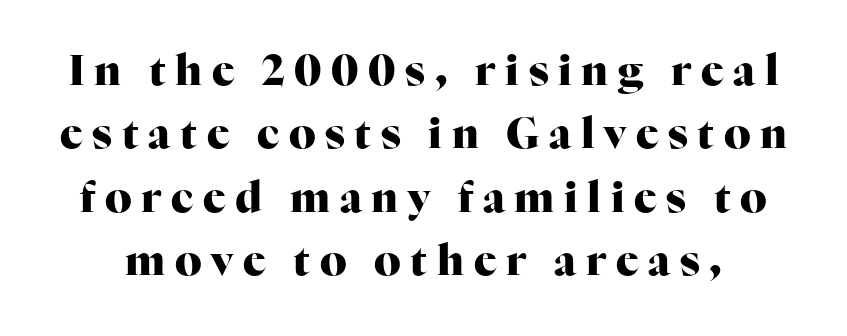
The image shows 42 px heavy serif type, upright; set normal line spacing (1.51x), unusually wide letter spacing (+0.23 em), not underlined; high stroke contrast and a medium x-height.
